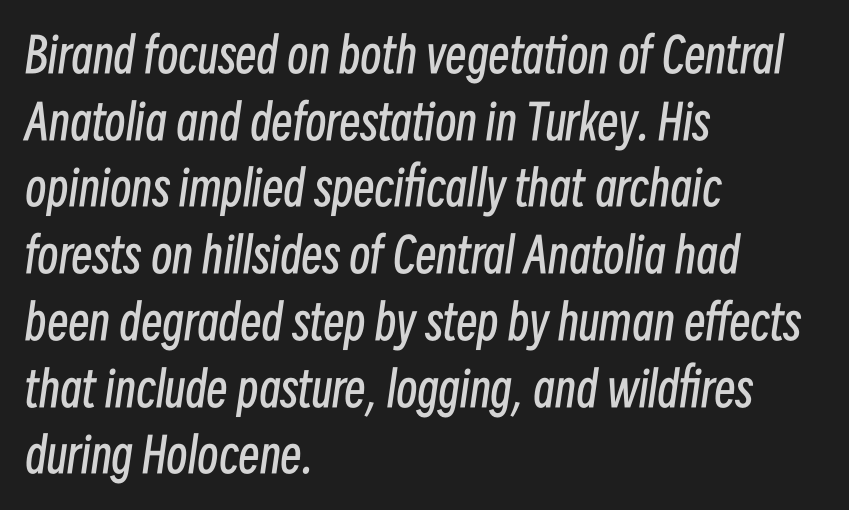
The image shows 48 px regular-weight, condensed type, italic (leaning right); set left-aligned, normal line spacing (1.39x), normal letter spacing, not underlined; low stroke contrast and a medium x-height.
